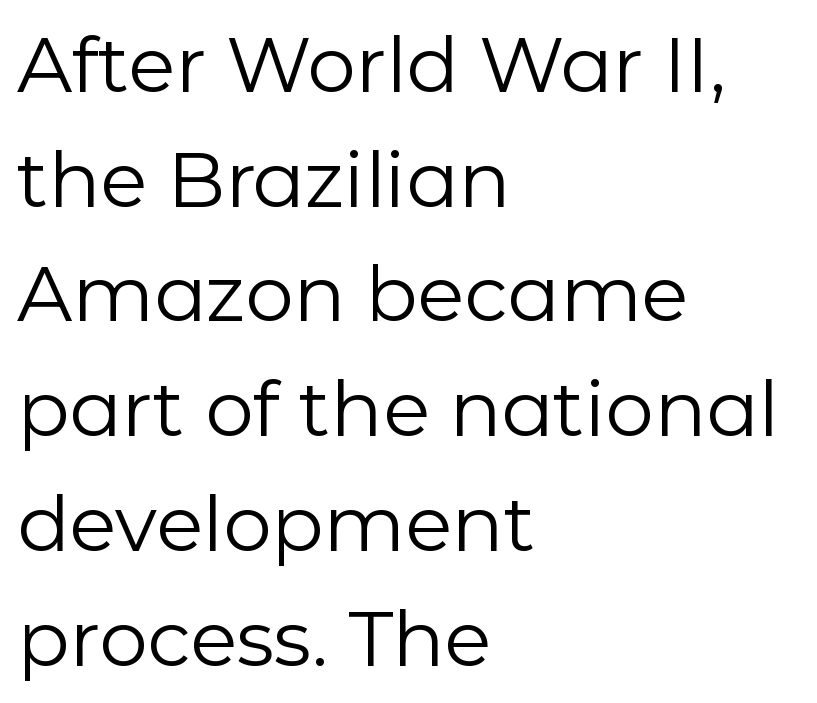
{"serif": "no", "italic": "no", "bold": "no", "weight": "regular", "width": "normal", "stroke_contrast": "low", "x_height": "medium", "monospaced": "no", "underline": "no", "align": "left", "line_spacing": "normal", "line_spacing_ratio": 1.49, "letter_spacing": "normal", "letter_spacing_em": 0.0, "glyph_px": 77}
